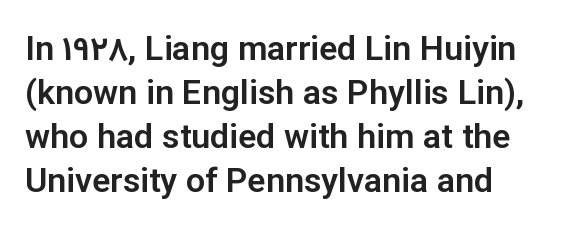
Q: Is the text italic (slanted)? A: No, it is upright.
Q: Is the typeface a serif or a sans-serif typeface? A: Sans-serif.
Q: Is the text underlined? A: No.
Q: How is the paragraph aligned? A: Left-aligned.
Q: Is the spacing between letters normal or unusually wide? A: Normal.
Q: Is the spacing between lines tight, normal or loose? A: Normal.
Q: Width (condensed, normal, or wide)? A: Normal.
Q: Stroke contrast? A: Low.
Q: x-height? A: Medium.
Q: Monospaced? A: No.
